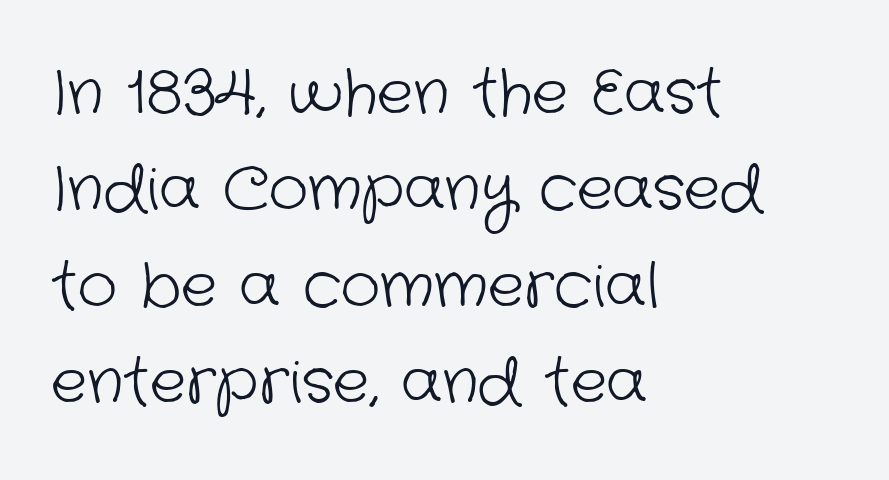
Q: Is the text bold? A: No.
Q: Is the typeface a serif or a sans-serif typeface? A: Sans-serif.
Q: Is the text underlined? A: No.
Q: How is the paragraph aligned? A: Left-aligned.
Q: Is the spacing between letters normal or unusually wide? A: Normal.
Q: Is the spacing between lines tight, normal or loose? A: Normal.
Q: Width (condensed, normal, or wide)? A: Normal.
Q: Stroke contrast? A: Low.
Q: x-height? A: Medium.
Q: Monospaced? A: No.
